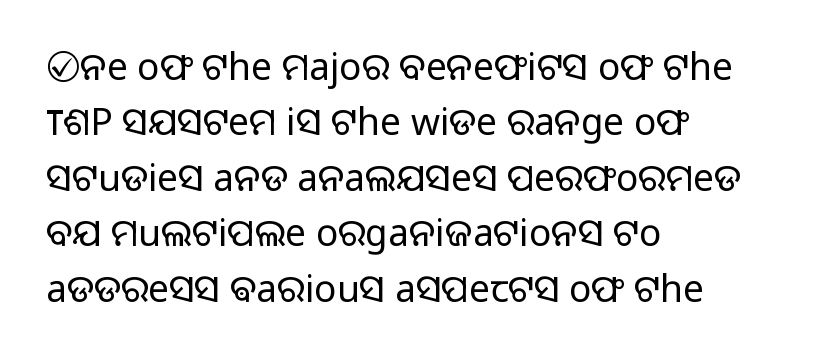
{"serif": "no", "italic": "no", "bold": "no", "weight": "light", "width": "normal", "stroke_contrast": "low", "x_height": "medium", "monospaced": "no", "underline": "no", "align": "left", "line_spacing": "normal", "line_spacing_ratio": 1.5, "letter_spacing": "normal", "letter_spacing_em": 0.0, "glyph_px": 37}
